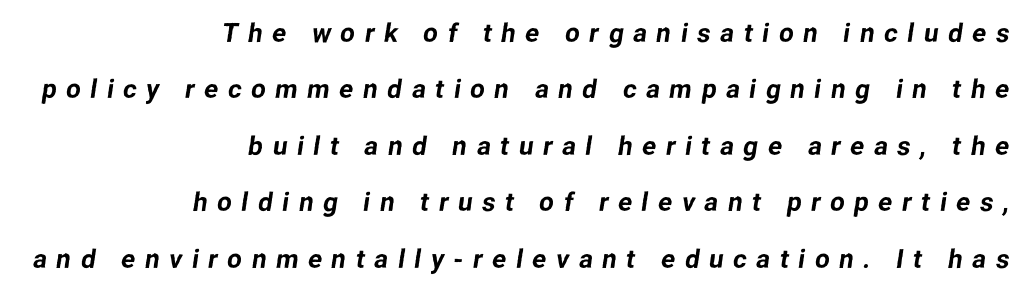
Q: Is the text underlined? A: No.
Q: How is the paragraph aligned? A: Right-aligned.
Q: Is the spacing between letters normal or unusually wide? A: Unusually wide.
Q: Is the spacing between lines tight, normal or loose? A: Loose.
